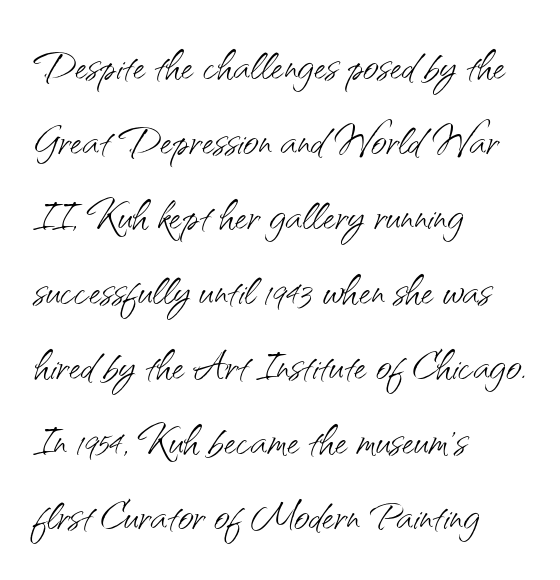
{"serif": "no", "bold": "no", "weight": "light", "width": "normal", "stroke_contrast": "medium", "x_height": "small", "monospaced": "no", "underline": "no", "align": "left", "line_spacing": "normal", "line_spacing_ratio": 1.39, "letter_spacing": "normal", "letter_spacing_em": 0.0, "glyph_px": 54}
